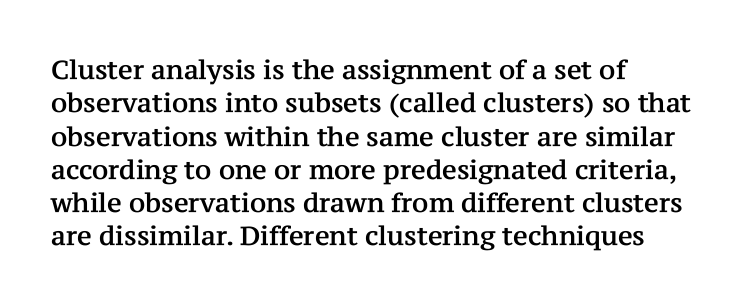
{"italic": "no", "underline": "no", "align": "left", "line_spacing": "normal", "line_spacing_ratio": 1.28, "letter_spacing": "normal", "letter_spacing_em": 0.0, "glyph_px": 26}
